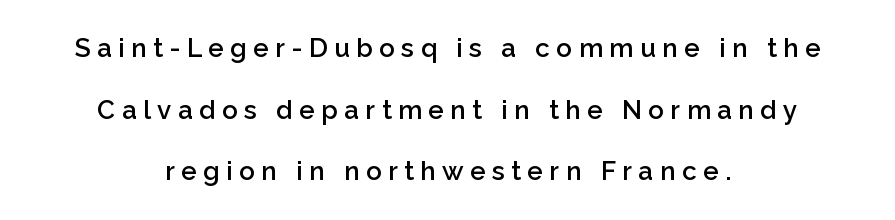
{"italic": "no", "bold": "semi", "underline": "no", "align": "center", "line_spacing": "loose", "line_spacing_ratio": 2.37, "letter_spacing": "wide", "letter_spacing_em": 0.25, "glyph_px": 26}
